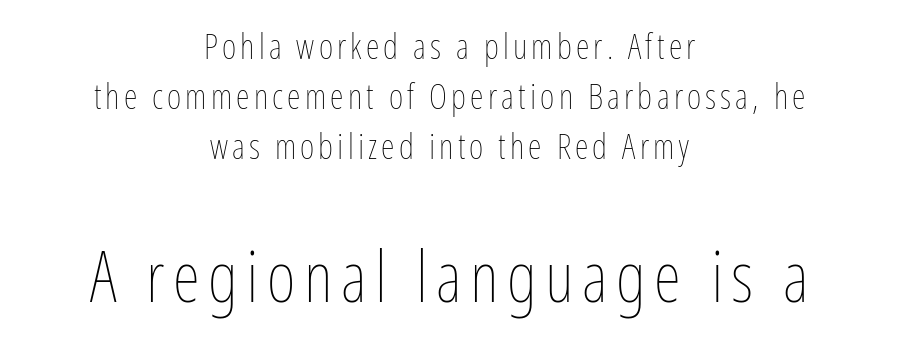
{"italic": "no", "bold": "no", "weight": "thin", "width": "condensed", "stroke_contrast": "low", "x_height": "medium", "monospaced": "no", "underline": "no", "align": "center", "line_spacing": "normal", "line_spacing_ratio": 1.43, "larger_block": "second", "size_ratio": 2.0, "glyph_px": 70}
